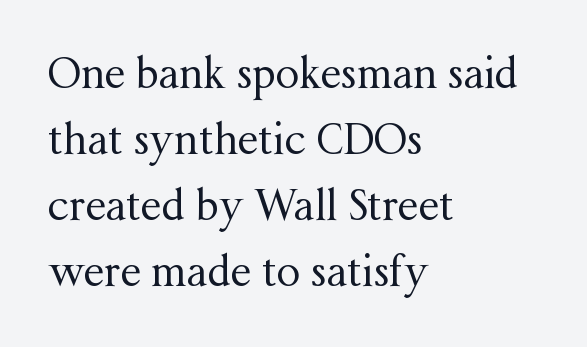
A typesetter would call this proportional, since set widths differ per character. Is there much room between lines? A standard amount, neither cramped nor airy. The cut favours lightness, reaching ordinary text weight at its darkest. Nope, not italic — everything's standing straight.
